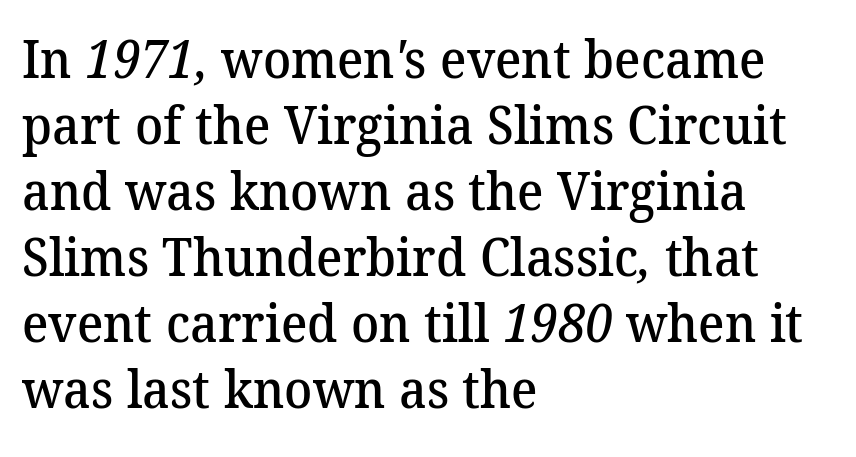
{"serif": "yes", "bold": "semi", "weight": "semibold", "width": "normal", "stroke_contrast": "medium", "x_height": "medium", "monospaced": "no", "underline": "no", "align": "left", "line_spacing": "normal", "line_spacing_ratio": 1.27, "letter_spacing": "normal", "letter_spacing_em": 0.0, "glyph_px": 52}
